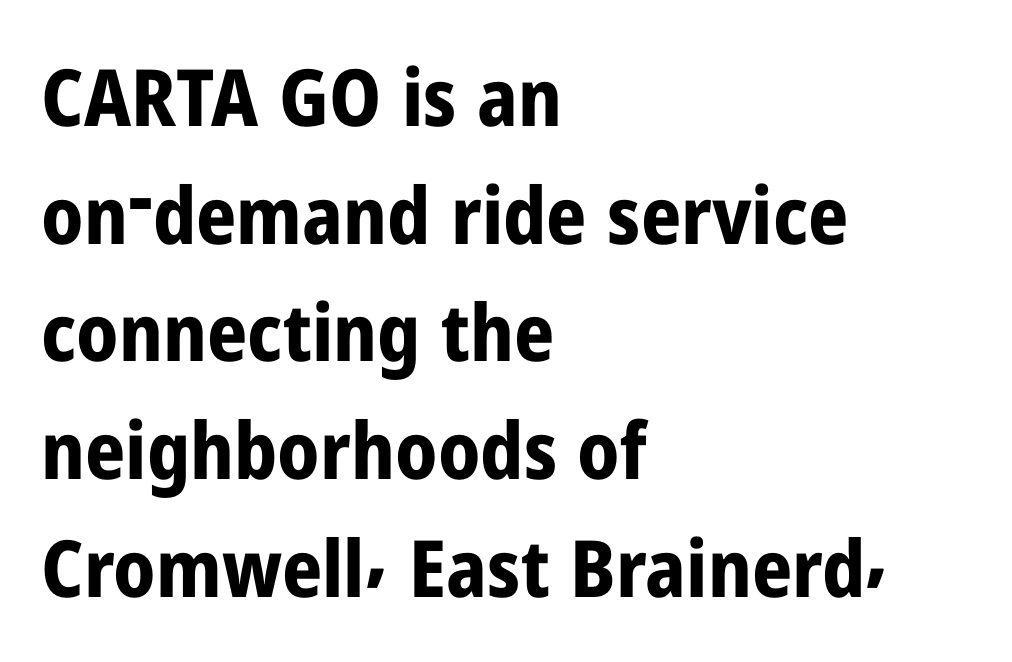
{"serif": "no", "italic": "no", "bold": "yes", "weight": "bold", "width": "condensed", "stroke_contrast": "low", "x_height": "medium", "monospaced": "no", "underline": "no", "align": "left", "line_spacing": "normal", "line_spacing_ratio": 1.49, "letter_spacing": "normal", "letter_spacing_em": 0.0, "glyph_px": 79}
